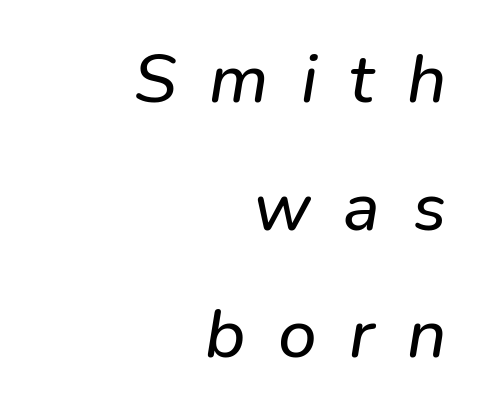
The image shows 69 px sans-serif type; set right-aligned, line spacing 1.85x, unusually wide letter spacing (+0.47 em), not underlined; low stroke contrast and a medium x-height.
